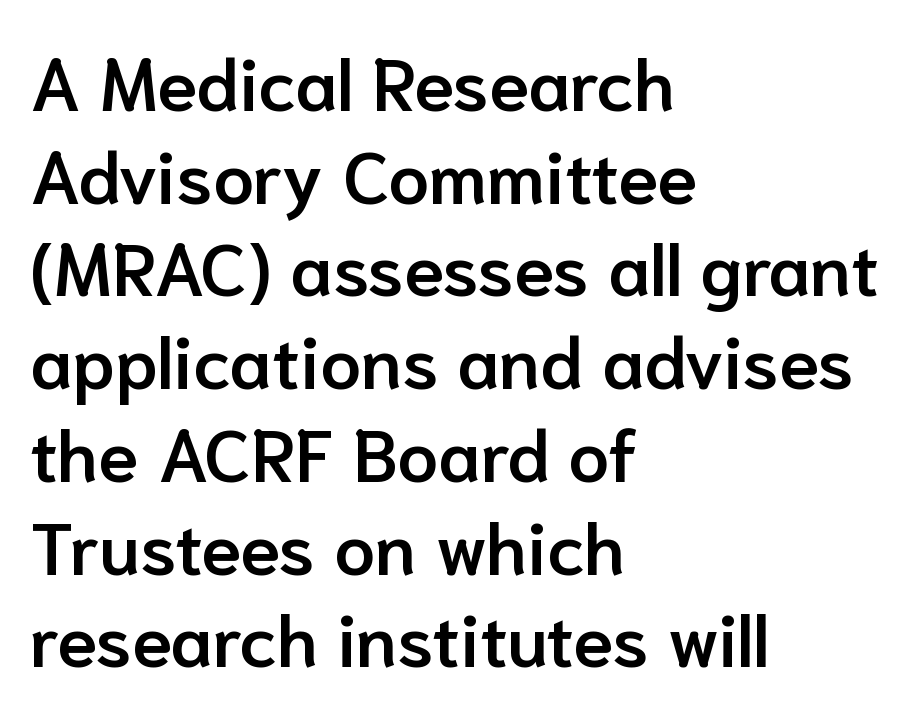
The image shows 73 px semibold sans-serif type, upright; set left-aligned, normal line spacing (1.27x), normal letter spacing, not underlined; low stroke contrast and a medium x-height.
